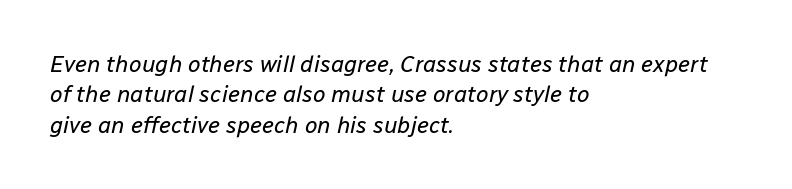
What's the leading like? Ordinary, nothing unusual. The weight tops out at a normal text grade. The gaps between neighbouring characters are ordinary and unremarkable. If you drew a ruler down the left edge, every line would touch it. Plain, unruled lines of type.
